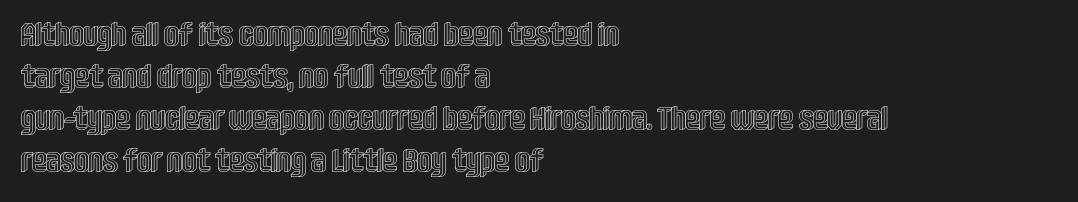
One-word summary of the alignment: left. The passage shown stacks its lines at a standard gap. The gaps between neighbouring characters are ordinary and unremarkable. Spacing verdict: proportional, widths tailored to each character.
